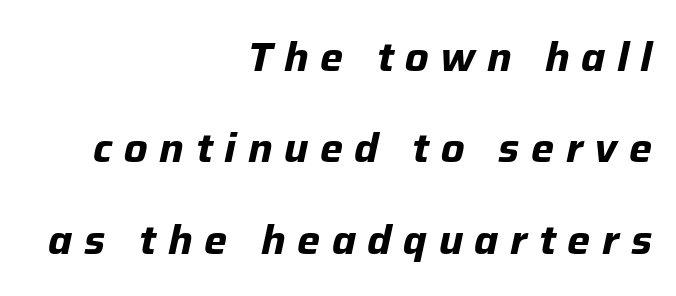
{"italic": "yes", "lean": "right", "slant_degrees": 12, "bold": "yes", "weight": "bold", "width": "normal", "stroke_contrast": "low", "x_height": "medium", "monospaced": "no", "underline": "no", "align": "right", "line_spacing": "loose", "line_spacing_ratio": 2.23, "letter_spacing": "wide", "letter_spacing_em": 0.28, "glyph_px": 41}
